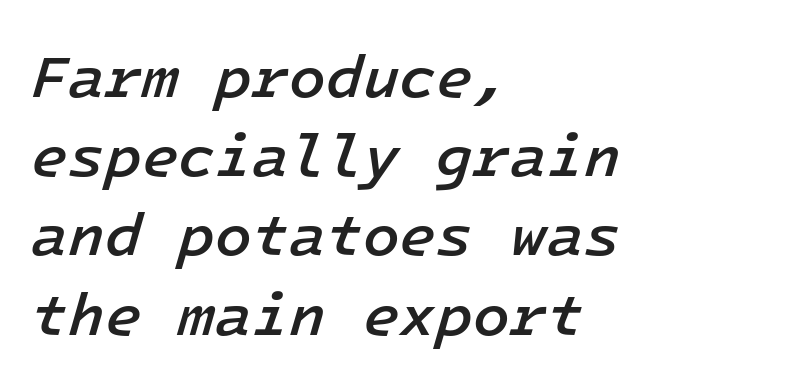
Q: Is the text bold? A: Semi-bold.
Q: Is the text italic (slanted)? A: Yes, it leans right by about 16 degrees.
Q: Is the text underlined? A: No.
Q: How is the paragraph aligned? A: Left-aligned.
Q: Is the spacing between letters normal or unusually wide? A: Normal.
Q: Is the spacing between lines tight, normal or loose? A: Normal.
Q: Width (condensed, normal, or wide)? A: Normal.
Q: Stroke contrast? A: Low.
Q: x-height? A: Medium.
Q: Monospaced? A: Yes.
